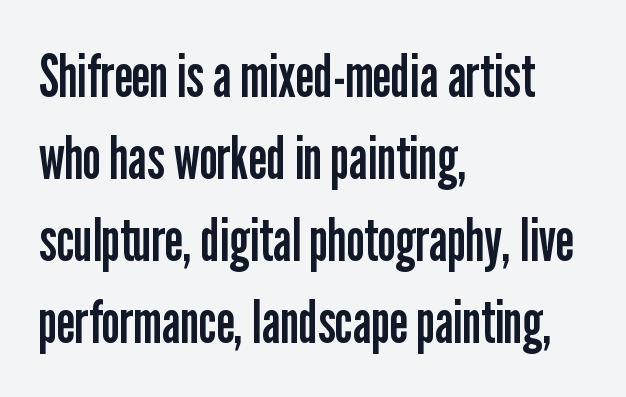
Q: Is the text bold? A: No.
Q: Is the text italic (slanted)? A: No, it is upright.
Q: Is the typeface a serif or a sans-serif typeface? A: Sans-serif.
Q: Is the text underlined? A: No.
Q: How is the paragraph aligned? A: Left-aligned.
Q: Is the spacing between letters normal or unusually wide? A: Normal.
Q: Is the spacing between lines tight, normal or loose? A: Normal.
Q: Width (condensed, normal, or wide)? A: Condensed.
Q: Stroke contrast? A: Low.
Q: x-height? A: Medium.
Q: Monospaced? A: No.
